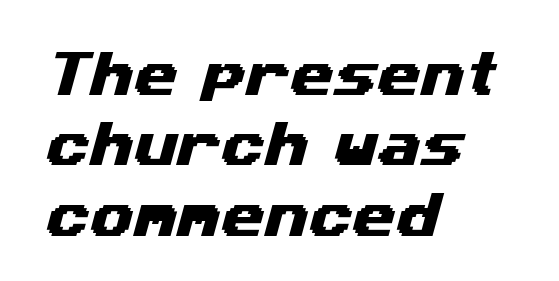
The image shows 50 px wide sans-serif type; set left-aligned, normal line spacing (1.41x), normal letter spacing, not underlined; medium stroke contrast and a medium x-height.
